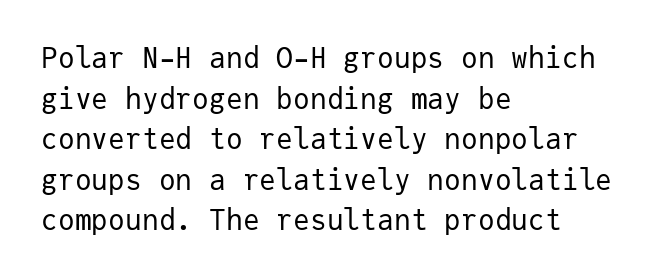
Q: Is the text bold? A: No.
Q: Is the text italic (slanted)? A: No, it is upright.
Q: Is the typeface a serif or a sans-serif typeface? A: Sans-serif.
Q: Is the text underlined? A: No.
Q: How is the paragraph aligned? A: Left-aligned.
Q: Is the spacing between letters normal or unusually wide? A: Normal.
Q: Is the spacing between lines tight, normal or loose? A: Normal.
Q: Width (condensed, normal, or wide)? A: Normal.
Q: Stroke contrast? A: Low.
Q: x-height? A: Medium.
Q: Monospaced? A: Yes.
